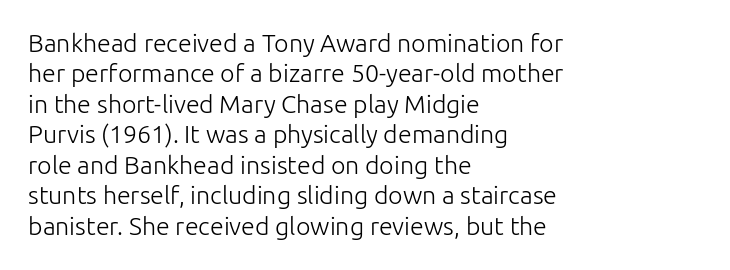
Q: Is the text bold? A: No.
Q: Is the text italic (slanted)? A: No, it is upright.
Q: Is the text underlined? A: No.
Q: How is the paragraph aligned? A: Left-aligned.
Q: Is the spacing between letters normal or unusually wide? A: Normal.
